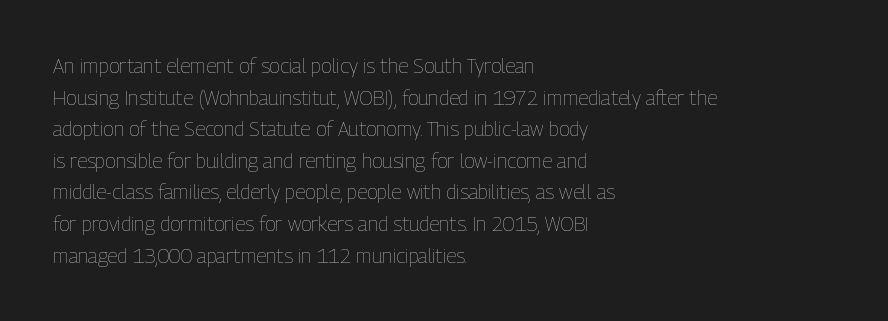
The image shows 20 px text type, upright; set left-aligned, normal line spacing (1.58x), normal letter spacing, not underlined.
